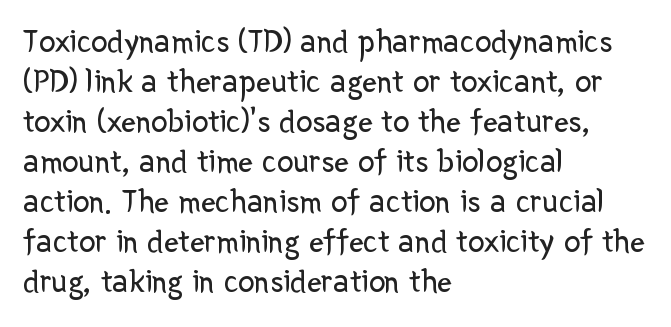
The image shows 33 px regular-weight sans-serif type, upright; set left-aligned, line spacing 1.21x, normal letter spacing, not underlined; low stroke contrast and a medium x-height.
